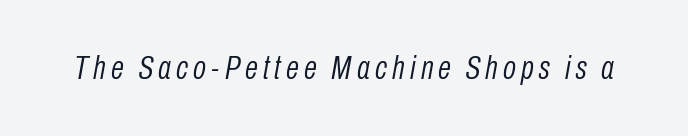
Q: Is the text bold? A: No.
Q: Is the text italic (slanted)? A: Yes, it leans right by about 10 degrees.
Q: Is the text underlined? A: No.
Q: Width (condensed, normal, or wide)? A: Condensed.
Q: Stroke contrast? A: Low.
Q: x-height? A: Medium.
Q: Monospaced? A: No.
